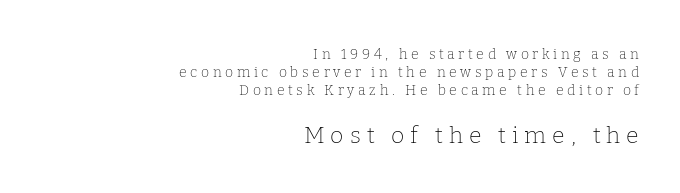
Between these two stacked blocks, the lower one wins on size. Any mark beneath the type? The region is blank. Observe the wide spacing: letters keep a clear distance from each other. The lettering stays uniformly vertical, giving the passage a roman look. What's the leading like? Ordinary, nothing unusual.
